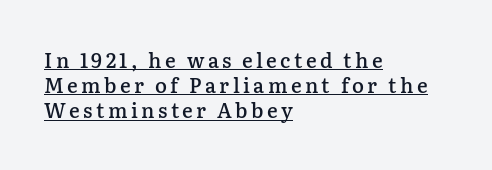
Q: Is the text bold? A: Semi-bold.
Q: Is the text italic (slanted)? A: No, it is upright.
Q: Is the text underlined? A: Yes.
Q: How is the paragraph aligned? A: Left-aligned.
Q: Is the spacing between lines tight, normal or loose? A: Normal.
